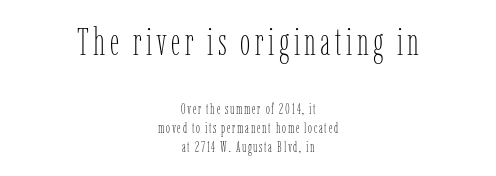
The gap between lines stays unmarked. Leading: standard. The first block has been scaled up relative to the second. In terms of posture, this sample is upright.
